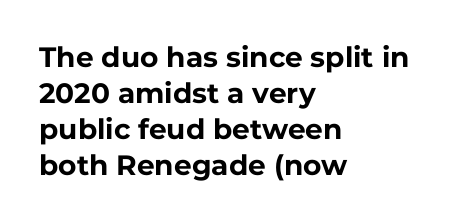
Q: Is the text bold? A: Yes.
Q: Is the text italic (slanted)? A: No, it is upright.
Q: Is the typeface a serif or a sans-serif typeface? A: Sans-serif.
Q: Is the text underlined? A: No.
Q: How is the paragraph aligned? A: Left-aligned.
Q: Is the spacing between letters normal or unusually wide? A: Normal.
Q: Is the spacing between lines tight, normal or loose? A: Normal.
Q: Width (condensed, normal, or wide)? A: Normal.
Q: Stroke contrast? A: Low.
Q: x-height? A: Medium.
Q: Monospaced? A: No.
